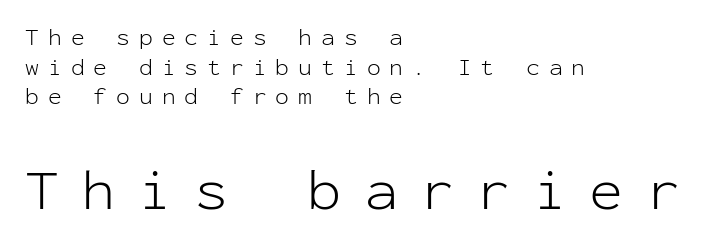
The face looks like a standard text weight, possibly lighter. Bare-footed words on every line. Block two is the big one; block one sits smaller above it. These lines are rendered in a fixed-pitch font. Style check: upright. A typesetter would call this leading conventional body-copy spacing.
